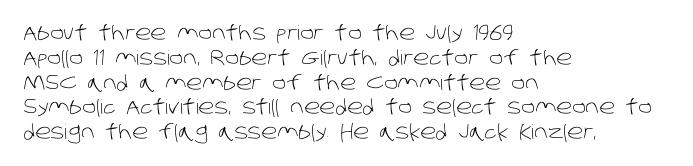
{"bold": "no", "underline": "no", "align": "left", "line_spacing_ratio": 1.24, "letter_spacing": "normal", "letter_spacing_em": 0.0, "glyph_px": 20}
